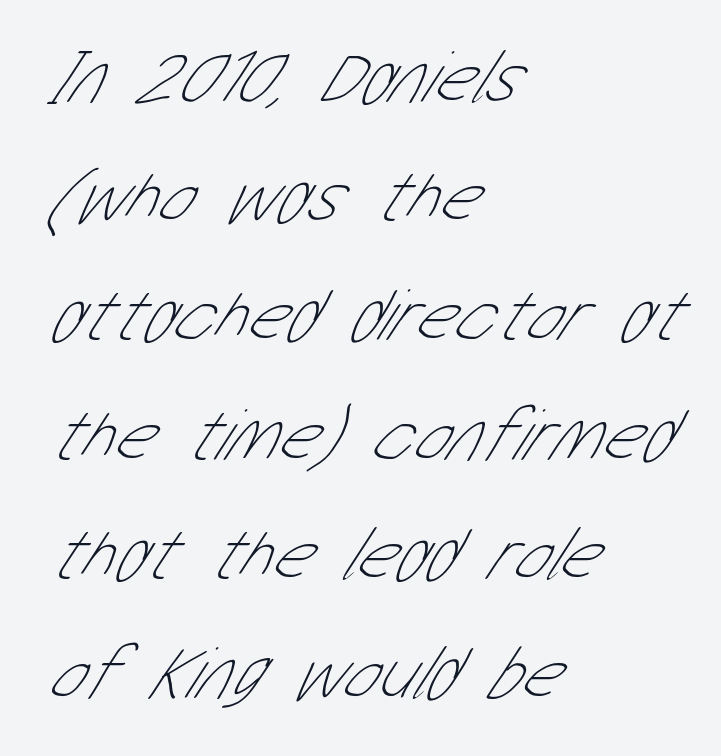
{"serif": "no", "bold": "no", "weight": "thin", "width": "condensed", "stroke_contrast": "low", "x_height": "medium", "monospaced": "no", "underline": "no", "align": "left", "line_spacing": "normal", "line_spacing_ratio": 1.59, "letter_spacing": "normal", "letter_spacing_em": 0.0, "glyph_px": 75}
